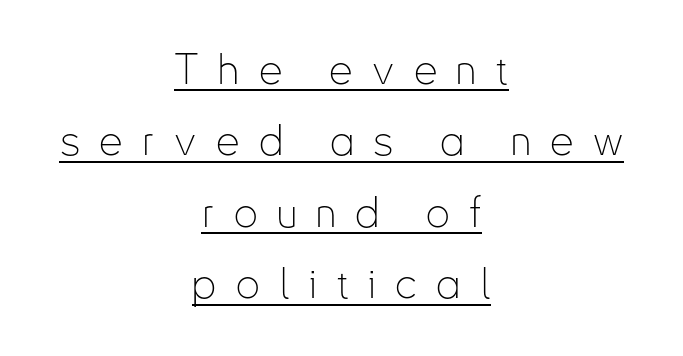
Descenders here cross a horizontal rule under the line. Each new line begins a customary step beneath the previous one. Varying glyph widths throughout — classic text-font behaviour. Heft: none added — not bold. This rendering widens character spacing well past its baseline value.
